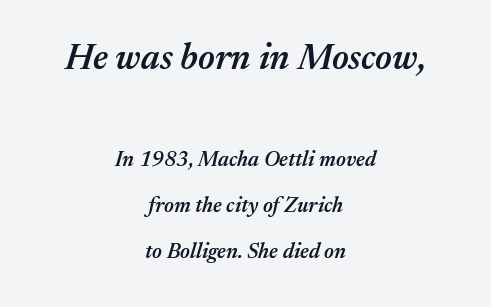
Tall strokes in this sample are angled rather than plumb. Characters follow at the spacing the type designer built in. Block one is the big one; block two sits smaller underneath. One glance says open: line gaps are wider than usual. Words float on clear page, feet unadorned.
